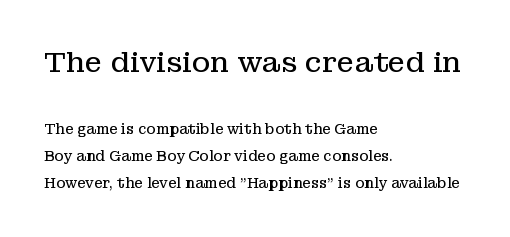
Q: Is the text bold? A: No.
Q: Is the text italic (slanted)? A: No, it is upright.
Q: Is the typeface a serif or a sans-serif typeface? A: Serif.
Q: Is the text underlined? A: No.
Q: How is the paragraph aligned? A: Left-aligned.
Q: Is the spacing between letters normal or unusually wide? A: Normal.
Q: Is the spacing between lines tight, normal or loose? A: Loose.
Q: Which block of text is set in a larger size, the first (top) or the second (bottom)? A: The first (top) one.
Q: Width (condensed, normal, or wide)? A: Normal.
Q: Stroke contrast? A: Low.
Q: x-height? A: Medium.
Q: Monospaced? A: No.
